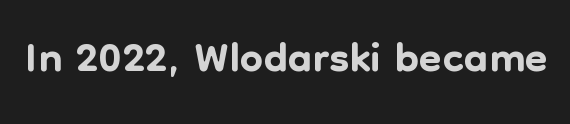
The face used here is rendered with its standard letterfit. Varying glyph widths throughout — classic text-font behaviour. Glance below the letters and you will spot only blank space. Vertical strokes here are truly vertical. A typesetter would label this face a sans.
